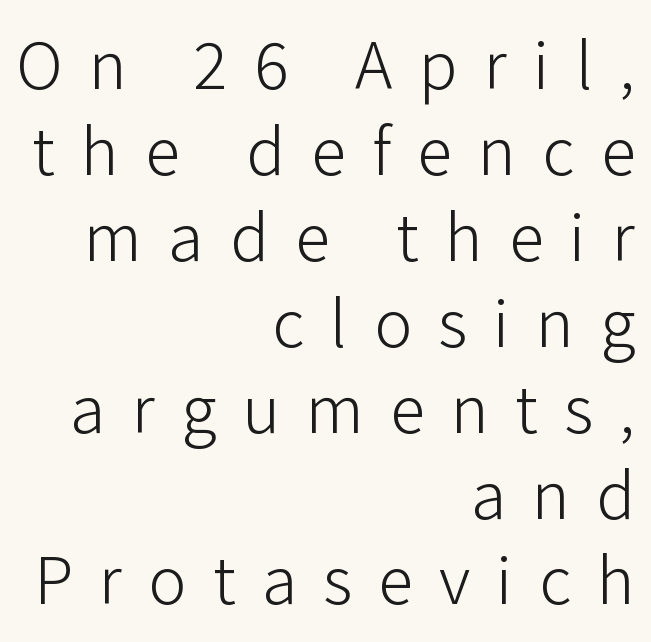
{"serif": "no", "italic": "no", "bold": "no", "weight": "light", "width": "normal", "stroke_contrast": "low", "x_height": "medium", "monospaced": "no", "underline": "no", "align": "right", "line_spacing_ratio": 1.21, "letter_spacing": "wide", "letter_spacing_em": 0.37, "glyph_px": 71}
